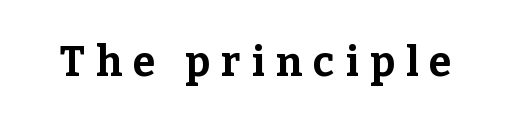
{"serif": "yes", "italic": "no", "bold": "yes", "weight": "bold", "width": "normal", "stroke_contrast": "low", "x_height": "medium", "monospaced": "no", "underline": "no", "letter_spacing": "wide", "letter_spacing_em": 0.27, "glyph_px": 41}
